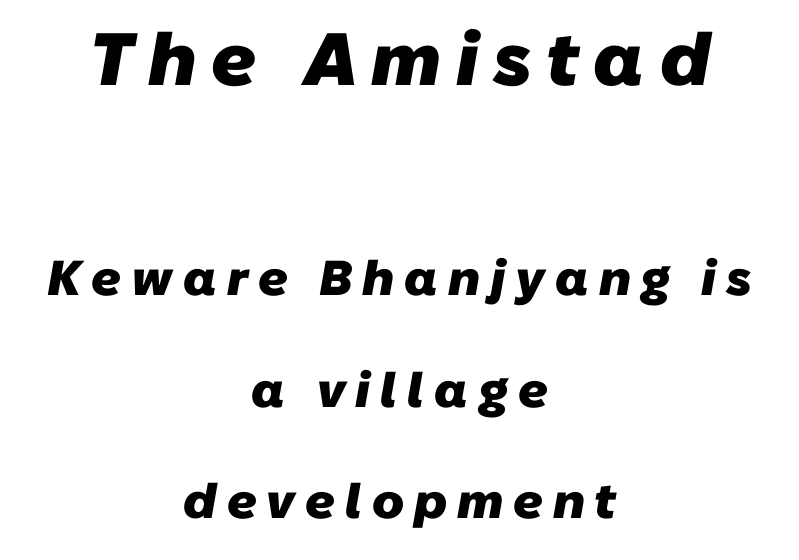
{"serif": "no", "bold": "yes", "weight": "heavy", "width": "normal", "stroke_contrast": "low", "x_height": "medium", "monospaced": "no", "underline": "no", "align": "center", "line_spacing": "loose", "line_spacing_ratio": 2.28, "letter_spacing": "wide", "letter_spacing_em": 0.2, "larger_block": "first", "size_ratio": 1.51, "glyph_px": 74}
